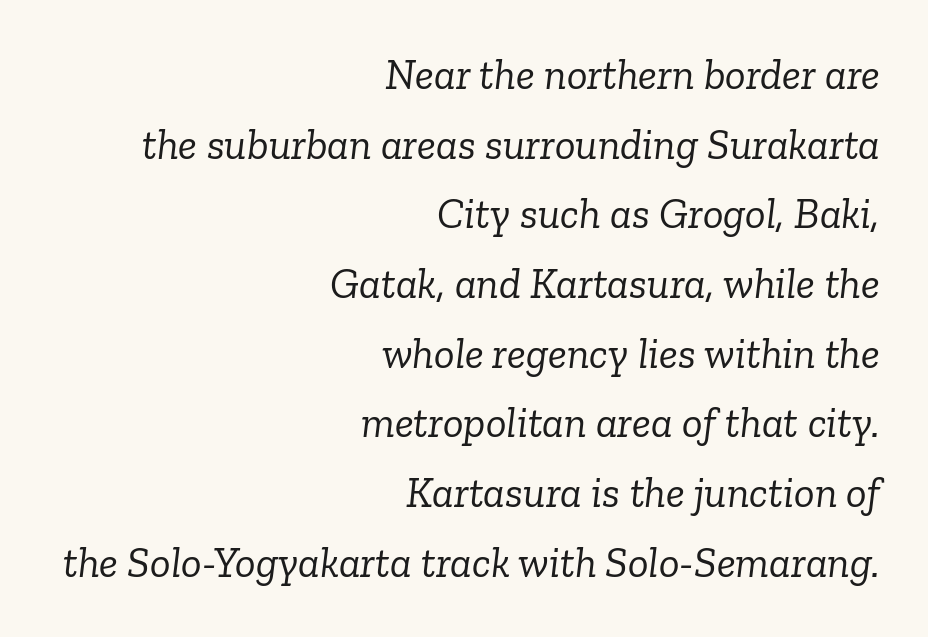
Q: Is the text bold? A: No.
Q: Is the text italic (slanted)? A: Yes, it leans right by about 6 degrees.
Q: Is the typeface a serif or a sans-serif typeface? A: Serif.
Q: Is the text underlined? A: No.
Q: How is the paragraph aligned? A: Right-aligned.
Q: Is the spacing between letters normal or unusually wide? A: Normal.
Q: Is the spacing between lines tight, normal or loose? A: Normal.
Q: Width (condensed, normal, or wide)? A: Normal.
Q: Stroke contrast? A: Low.
Q: x-height? A: Medium.
Q: Monospaced? A: No.
